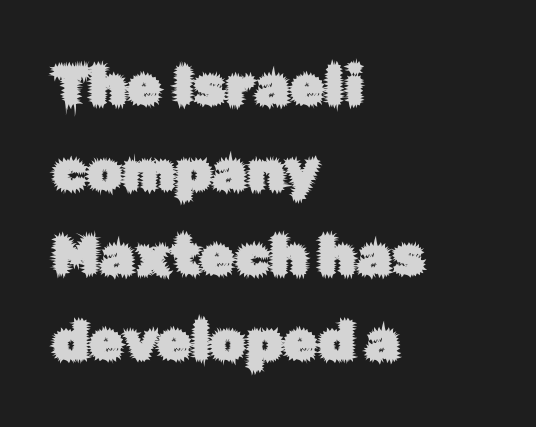
Q: Is the text italic (slanted)? A: No, it is upright.
Q: Is the typeface a serif or a sans-serif typeface? A: Sans-serif.
Q: Is the text underlined? A: No.
Q: How is the paragraph aligned? A: Left-aligned.
Q: Is the spacing between letters normal or unusually wide? A: Normal.
Q: Is the spacing between lines tight, normal or loose? A: Normal.
Q: Width (condensed, normal, or wide)? A: Normal.
Q: Stroke contrast? A: Low.
Q: x-height? A: Medium.
Q: Monospaced? A: No.
